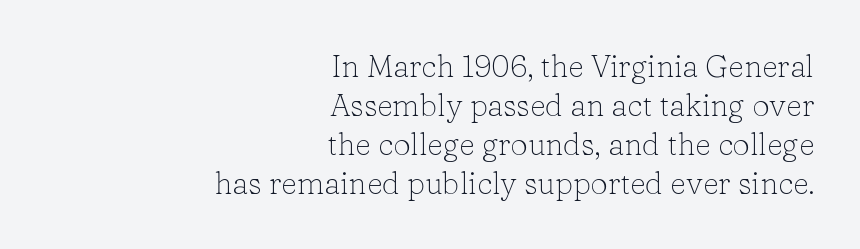
The image shows 31 px light serif type, upright; set right-aligned, normal line spacing (1.26x), normal letter spacing, not underlined; low stroke contrast and a medium x-height.
